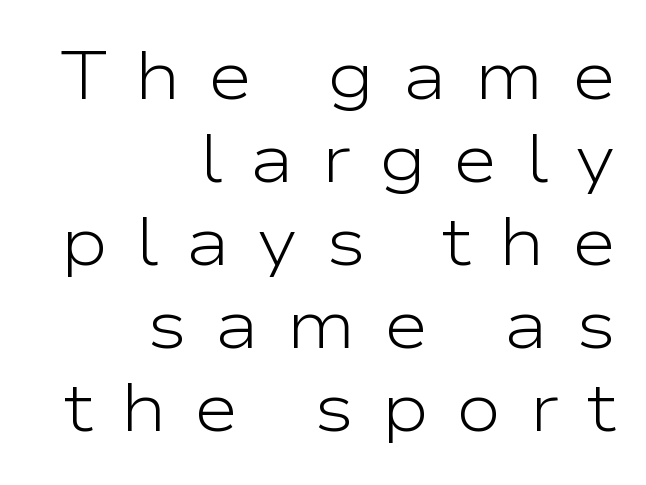
Q: Is the text bold? A: No.
Q: Is the text italic (slanted)? A: No, it is upright.
Q: Is the typeface a serif or a sans-serif typeface? A: Sans-serif.
Q: Is the text underlined? A: No.
Q: How is the paragraph aligned? A: Right-aligned.
Q: Is the spacing between letters normal or unusually wide? A: Unusually wide.
Q: Width (condensed, normal, or wide)? A: Wide.
Q: Stroke contrast? A: Low.
Q: x-height? A: Medium.
Q: Monospaced? A: No.
